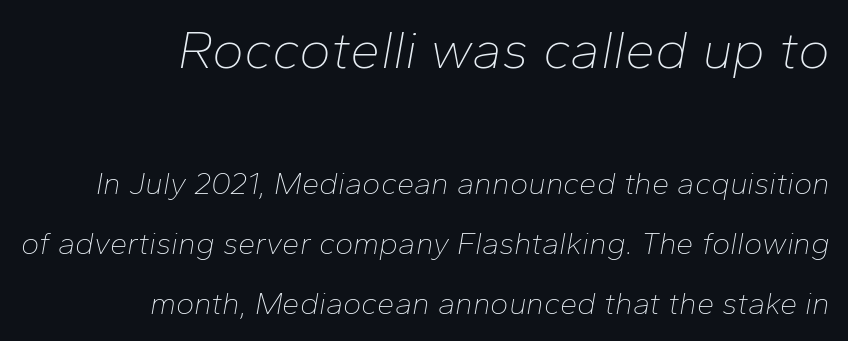
Q: Is the text bold? A: No.
Q: Is the text italic (slanted)? A: Yes, it leans right by about 10 degrees.
Q: Is the text underlined? A: No.
Q: How is the paragraph aligned? A: Right-aligned.
Q: Is the spacing between letters normal or unusually wide? A: Normal.
Q: Is the spacing between lines tight, normal or loose? A: Loose.
Q: Which block of text is set in a larger size, the first (top) or the second (bottom)? A: The first (top) one.
Q: Width (condensed, normal, or wide)? A: Normal.
Q: Stroke contrast? A: Low.
Q: x-height? A: Medium.
Q: Monospaced? A: No.
